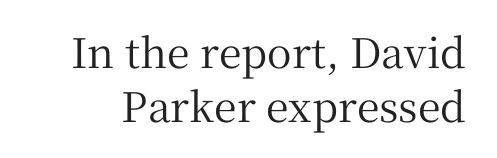
{"serif": "yes", "italic": "no", "width": "normal", "stroke_contrast": "medium", "x_height": "medium", "monospaced": "no", "underline": "no", "line_spacing": "normal", "line_spacing_ratio": 1.31, "letter_spacing": "normal", "letter_spacing_em": 0.0, "glyph_px": 41}
